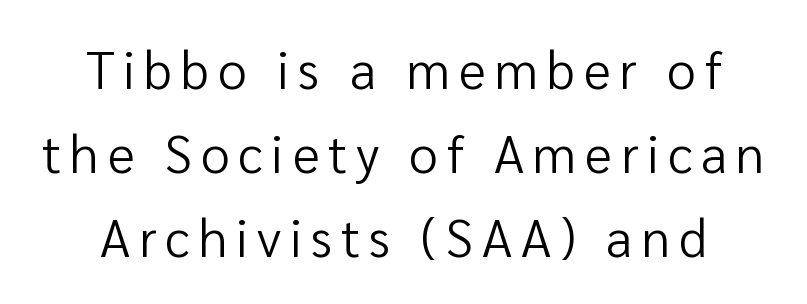
Q: Is the text bold? A: No.
Q: Is the text italic (slanted)? A: No, it is upright.
Q: Is the typeface a serif or a sans-serif typeface? A: Sans-serif.
Q: Is the text underlined? A: No.
Q: Is the spacing between lines tight, normal or loose? A: Normal.
Q: Width (condensed, normal, or wide)? A: Normal.
Q: Stroke contrast? A: Low.
Q: x-height? A: Medium.
Q: Monospaced? A: No.
